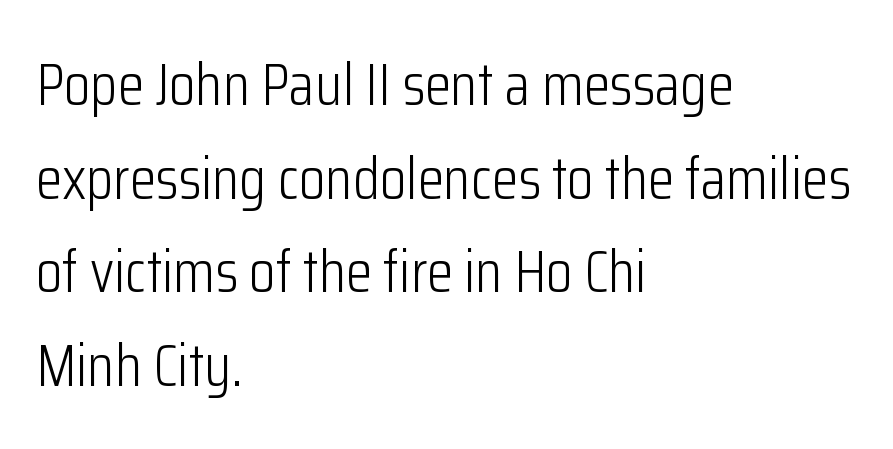
The image shows 60 px light, condensed sans-serif type, upright; set left-aligned, normal line spacing (1.56x), normal letter spacing, not underlined; low stroke contrast and a medium x-height.
